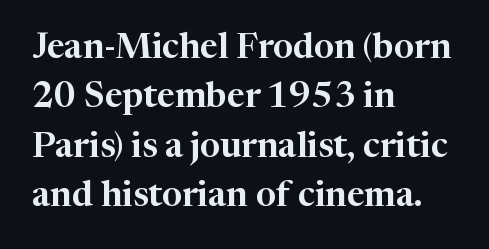
{"serif": "yes", "italic": "no", "width": "normal", "stroke_contrast": "high", "x_height": "medium", "monospaced": "no", "underline": "no", "align": "left", "line_spacing": "normal", "line_spacing_ratio": 1.41, "letter_spacing": "normal", "letter_spacing_em": 0.0, "glyph_px": 35}
